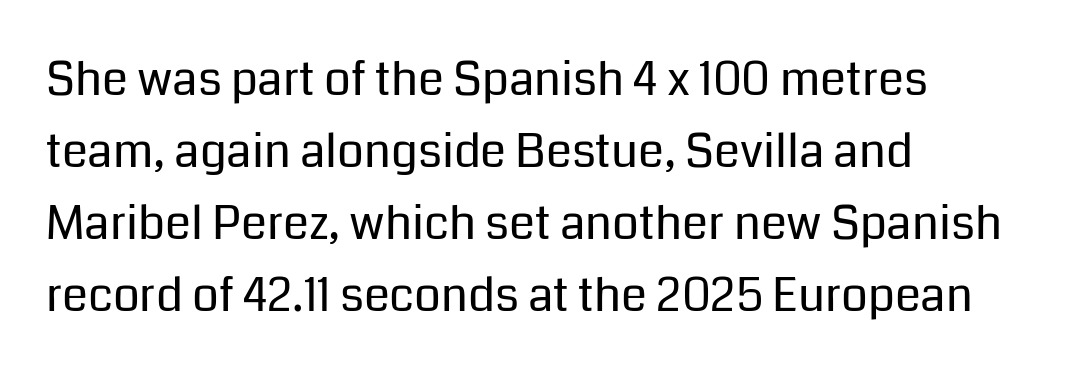
Q: Is the text bold? A: No.
Q: Is the text italic (slanted)? A: No, it is upright.
Q: Is the typeface a serif or a sans-serif typeface? A: Sans-serif.
Q: Is the text underlined? A: No.
Q: How is the paragraph aligned? A: Left-aligned.
Q: Is the spacing between letters normal or unusually wide? A: Normal.
Q: Is the spacing between lines tight, normal or loose? A: Normal.
Q: Width (condensed, normal, or wide)? A: Normal.
Q: Stroke contrast? A: Low.
Q: x-height? A: Medium.
Q: Monospaced? A: No.
